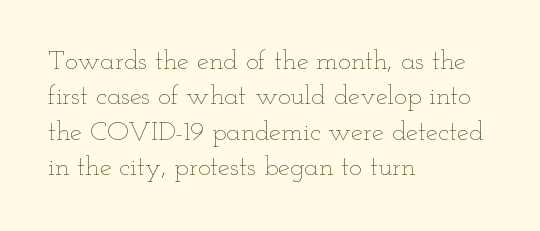
Q: Is the text bold? A: No.
Q: Is the text italic (slanted)? A: No, it is upright.
Q: Is the text underlined? A: No.
Q: How is the paragraph aligned? A: Left-aligned.
Q: Is the spacing between letters normal or unusually wide? A: Normal.
Q: Is the spacing between lines tight, normal or loose? A: Normal.
